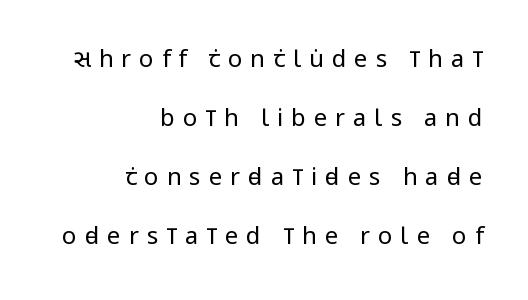
The image shows 24 px text type, upright; set right-aligned, loose line spacing (2.46x), unusually wide letter spacing (+0.33 em), not underlined.
